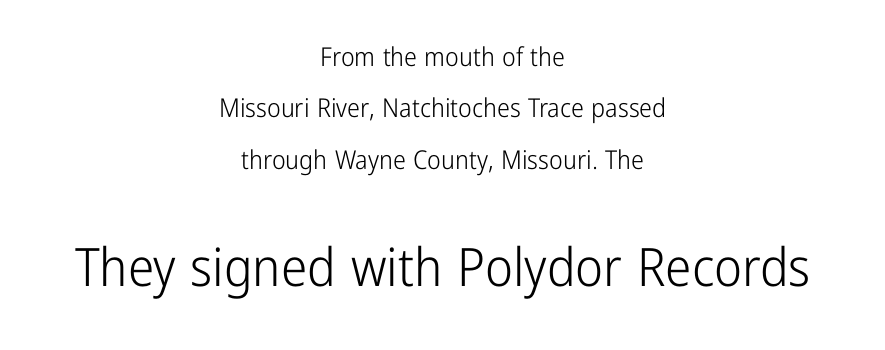
The face used here is proportionally spaced, like ordinary book or web type. Honestly, the letter spacing is just normal — you wouldn't notice it. The typography opts for an upright posture over an oblique one. This sample trades compactness for vertical openness between lines. Visually the block forms a symmetrical silhouette, jagged on both flanks.
